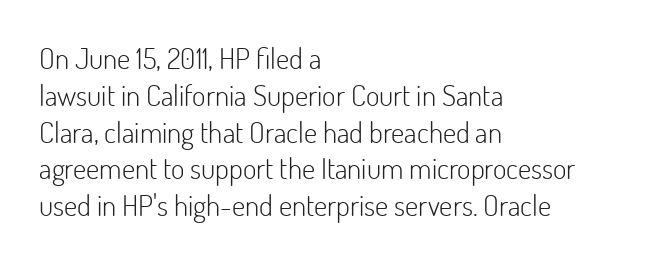
The axis of the letterforms is exactly vertical. The cut favours lightness, reaching ordinary text weight at its darkest. The typeface chosen for these lines omits serifs. Decoration check: the copy has no underline. This sample has the flowing, uneven cadence of proportional lettering.
